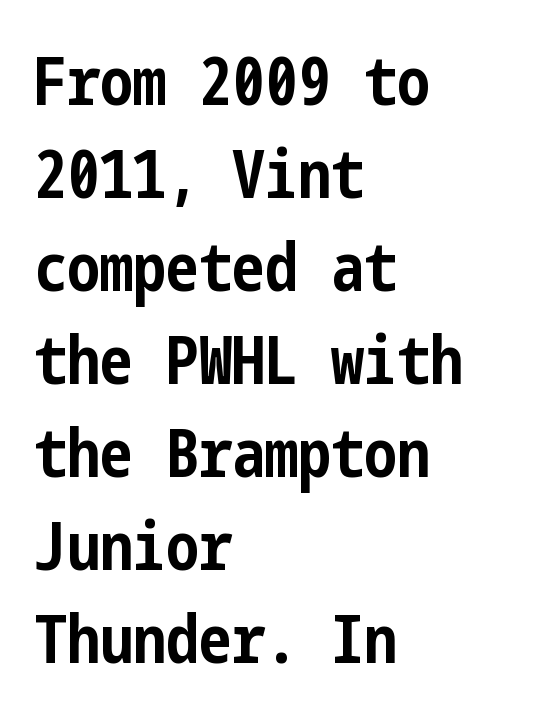
Only glyphs here, with clear space below each row. The vertical gap from one line to the next is medium. Students, this is bold: see how much ink each stroke carries. Default kerning and tracking; the words read as compact shapes. The specimen reads as upright at a glance. Type style note: lacks serifs.
